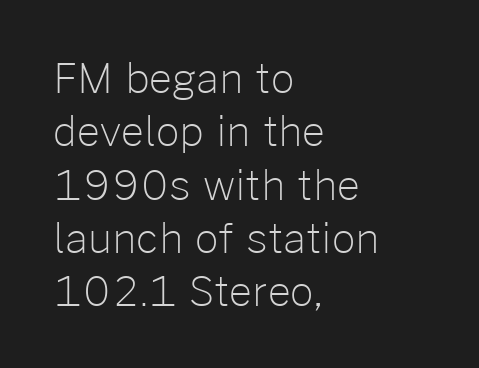
Q: Is the text bold? A: No.
Q: Is the text italic (slanted)? A: No, it is upright.
Q: Is the typeface a serif or a sans-serif typeface? A: Sans-serif.
Q: Is the text underlined? A: No.
Q: How is the paragraph aligned? A: Left-aligned.
Q: Is the spacing between letters normal or unusually wide? A: Normal.
Q: Is the spacing between lines tight, normal or loose? A: Normal.
Q: Width (condensed, normal, or wide)? A: Normal.
Q: Stroke contrast? A: Low.
Q: x-height? A: Medium.
Q: Monospaced? A: No.
